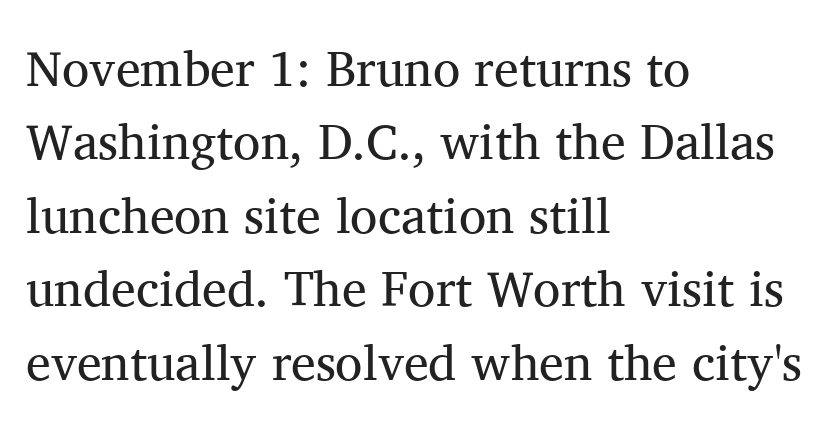
These lines are rendered in a variable-pitch font. I'd call this a serif setting — the letters wear small feet. The font's upright variant was chosen for this text. Underlining? Definitely not there. The lines are quadded left. Stem width sits at or under what a default text font uses.
